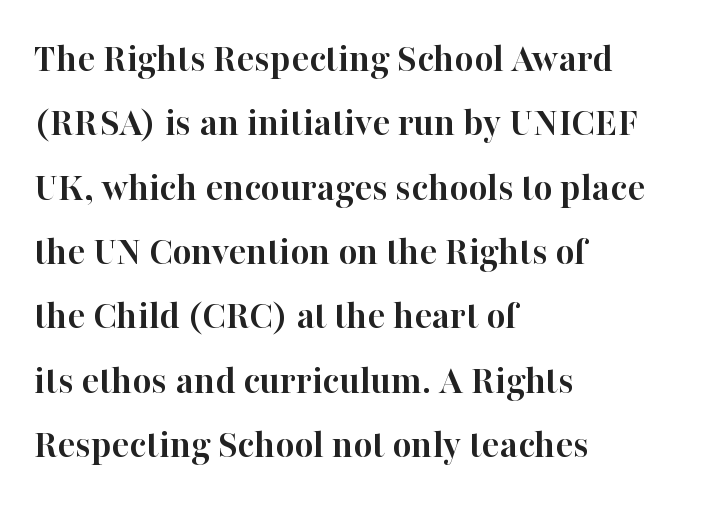
{"serif": "yes", "italic": "no", "bold": "yes", "weight": "semibold", "width": "normal", "stroke_contrast": "high", "x_height": "medium", "monospaced": "no", "underline": "no", "align": "left", "line_spacing": "normal", "line_spacing_ratio": 1.57, "letter_spacing": "normal", "letter_spacing_em": 0.0, "glyph_px": 41}
